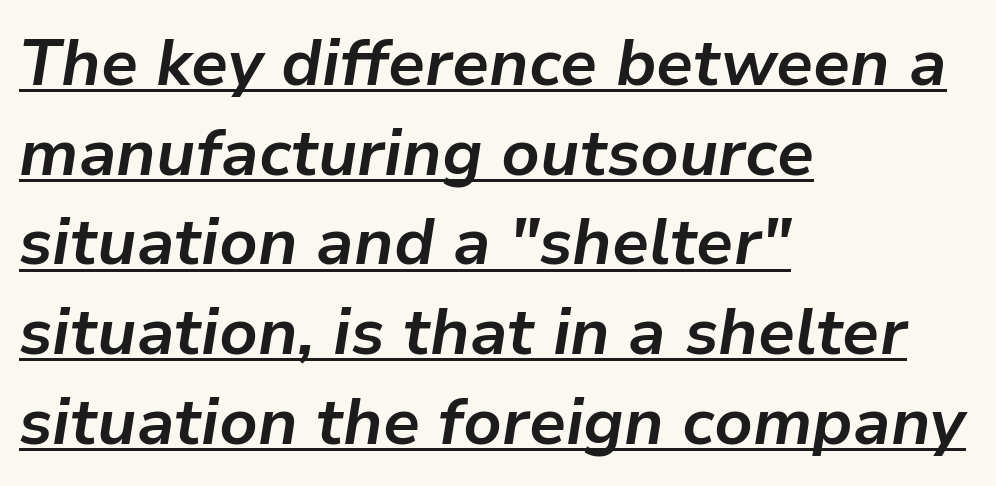
Notice how the passage keeps a crisp vertical edge on the left only. The glyphs have the mass of a bold cut. The rendering uses natural spacing where letterforms have individual widths. The designer left line spacing at the default. Look at the tracking — it's just the regular setting, nothing added.
